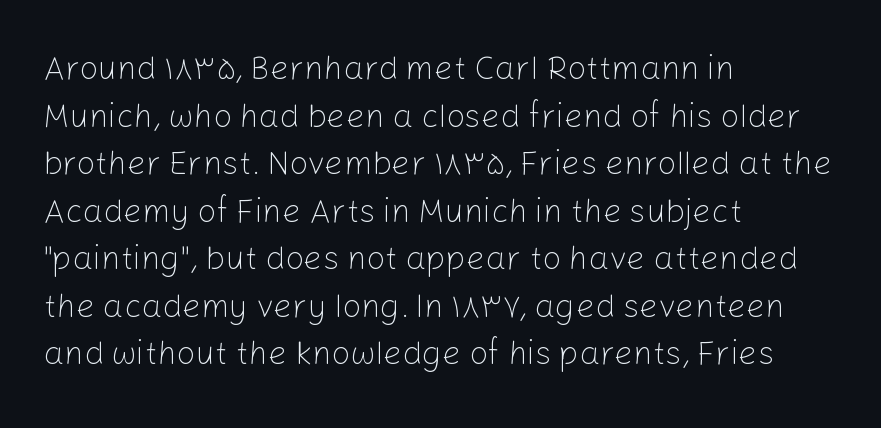
Q: Is the text bold? A: No.
Q: Is the text italic (slanted)? A: No, it is upright.
Q: Is the typeface a serif or a sans-serif typeface? A: Sans-serif.
Q: Is the text underlined? A: No.
Q: How is the paragraph aligned? A: Left-aligned.
Q: Is the spacing between letters normal or unusually wide? A: Normal.
Q: Is the spacing between lines tight, normal or loose? A: Normal.
Q: Width (condensed, normal, or wide)? A: Normal.
Q: Stroke contrast? A: Low.
Q: x-height? A: Medium.
Q: Monospaced? A: No.
